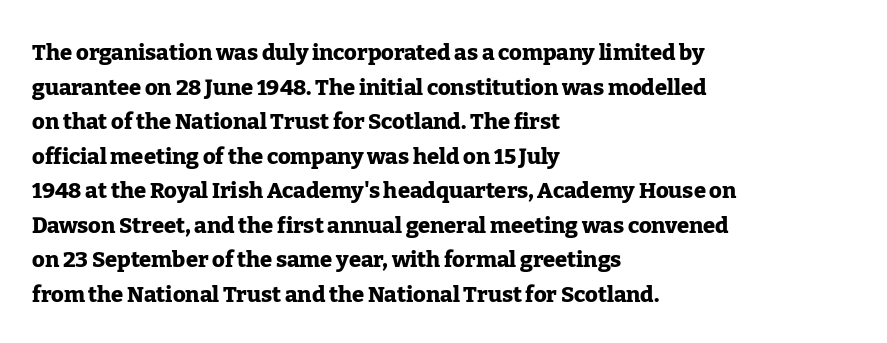
This sample uses an upright cut, with every glyph sitting square on the baseline. Whoever set this chose a conventional vertical rhythm. Students, note that the glyphs here touch the page at normal intervals. Strokes here are thick enough to call this a true bold.
